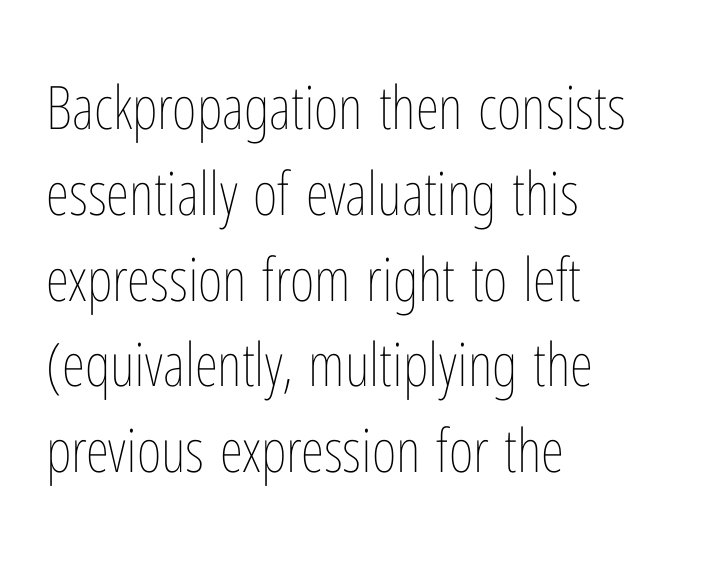
Q: Is the text bold? A: No.
Q: Is the text italic (slanted)? A: No, it is upright.
Q: Is the text underlined? A: No.
Q: How is the paragraph aligned? A: Left-aligned.
Q: Is the spacing between letters normal or unusually wide? A: Normal.
Q: Is the spacing between lines tight, normal or loose? A: Normal.
Q: Width (condensed, normal, or wide)? A: Condensed.
Q: Stroke contrast? A: Low.
Q: x-height? A: Medium.
Q: Monospaced? A: No.
